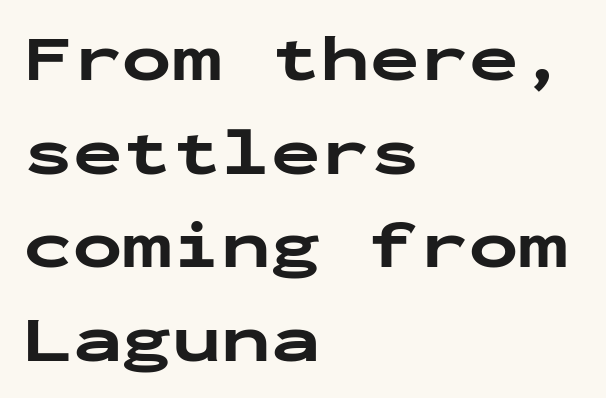
{"serif": "no", "italic": "no", "bold": "yes", "weight": "bold", "width": "wide", "stroke_contrast": "low", "x_height": "medium", "monospaced": "yes", "underline": "no", "align": "left", "line_spacing": "normal", "line_spacing_ratio": 1.42, "letter_spacing": "normal", "letter_spacing_em": 0.0, "glyph_px": 66}
